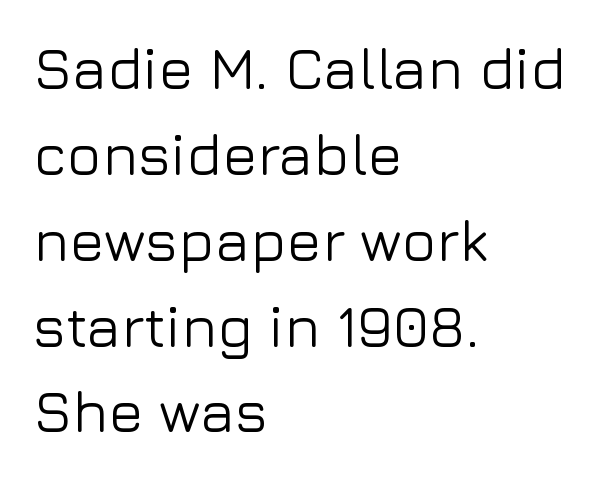
Vertically, the passage feels balanced, rows spaced as you'd expect. The rendering shows plain stroke endings on the letterforms — a sans-serif design. The foot of each line stays bare and open. Quick note: not italic, upright.
